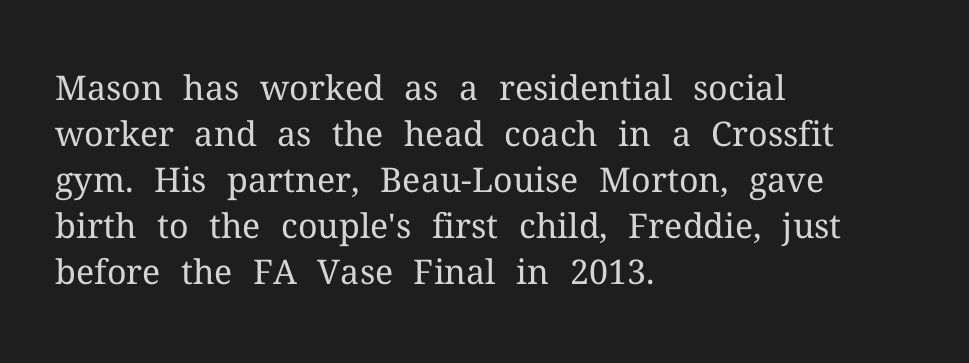
Font category for this specimen: serif. The paragraph shown leans on its left margin. The passage shown stacks its lines at a standard gap. Spacing between characters is what you'd get straight out of the box. Posture: vertical.
